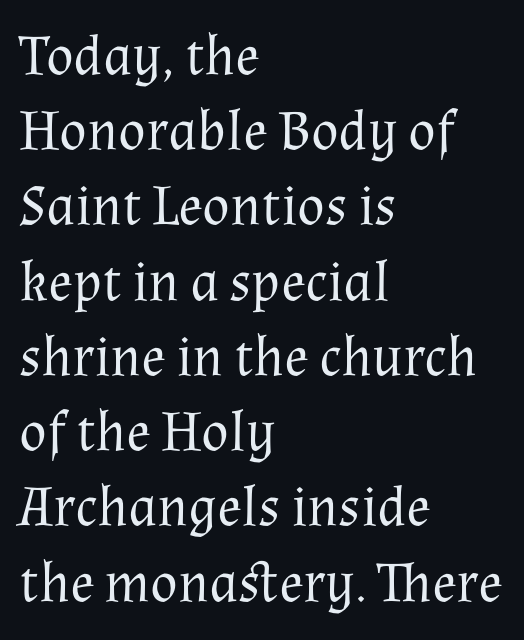
{"serif": "yes", "italic": "no", "bold": "no", "weight": "regular", "width": "normal", "stroke_contrast": "medium", "x_height": "medium", "monospaced": "no", "underline": "no", "align": "left", "line_spacing": "normal", "line_spacing_ratio": 1.32, "letter_spacing": "normal", "letter_spacing_em": 0.0, "glyph_px": 57}
